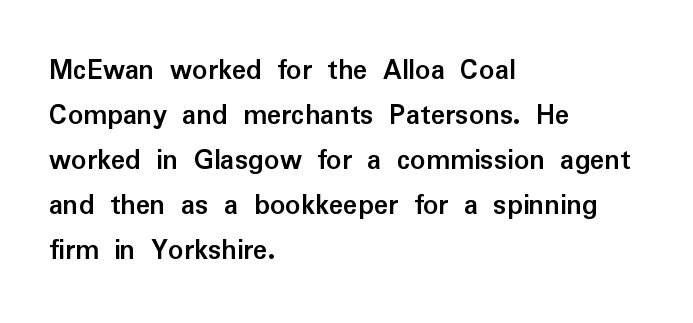
Q: Is the text bold? A: Yes.
Q: Is the text italic (slanted)? A: No, it is upright.
Q: Is the typeface a serif or a sans-serif typeface? A: Sans-serif.
Q: Is the text underlined? A: No.
Q: How is the paragraph aligned? A: Left-aligned.
Q: Is the spacing between letters normal or unusually wide? A: Normal.
Q: Is the spacing between lines tight, normal or loose? A: Normal.
Q: Width (condensed, normal, or wide)? A: Normal.
Q: Stroke contrast? A: Low.
Q: x-height? A: Medium.
Q: Monospaced? A: No.
